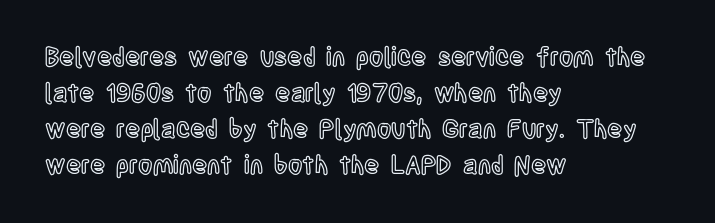
The image shows 25 px text type, upright; set left-aligned, normal line spacing (1.44x), normal letter spacing, not underlined.
